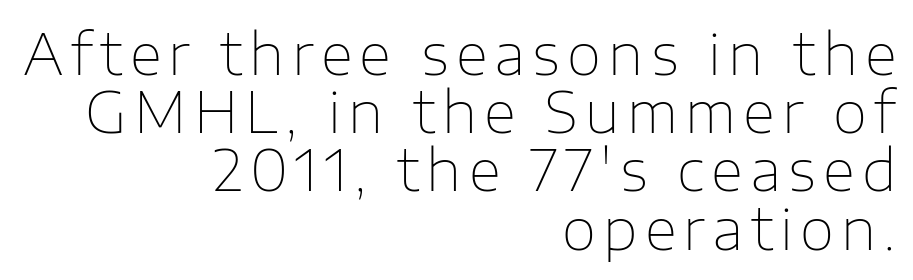
Horizontal alignment here is rightward, an uncommon choice for prose. Here the designer chose a conventional face with non-uniform glyph widths. The letterforms sit at book weight or below. You could barely slide anything between these rows.
